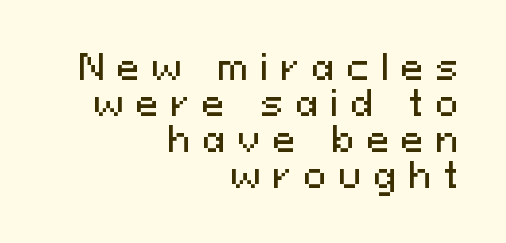
Q: Is the text italic (slanted)? A: No, it is upright.
Q: Is the typeface a serif or a sans-serif typeface? A: Sans-serif.
Q: Is the text underlined? A: No.
Q: How is the paragraph aligned? A: Right-aligned.
Q: Is the spacing between letters normal or unusually wide? A: Unusually wide.
Q: Is the spacing between lines tight, normal or loose? A: Tight.
Q: Width (condensed, normal, or wide)? A: Normal.
Q: Stroke contrast? A: Medium.
Q: x-height? A: Medium.
Q: Monospaced? A: No.
